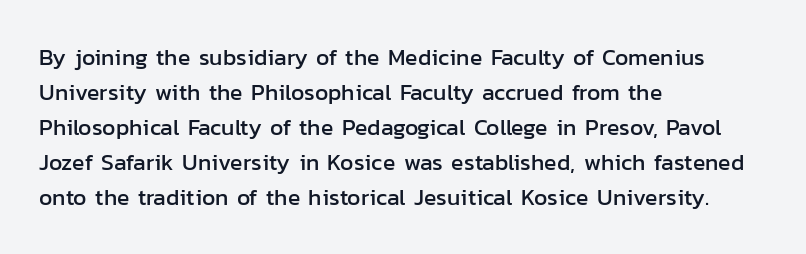
Left-aligned paragraph, ragged on the right. This sample uses an upright cut, with every glyph sitting square on the baseline. Only glyphs here, with clear space below each row. In terms of letterspacing, this is plain default setting. The line-height multiplier appears to be the usual default.
